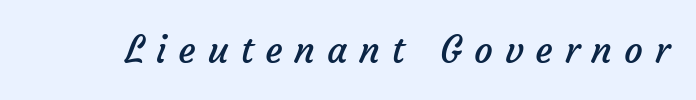
{"serif": "no", "bold": "no", "weight": "regular", "width": "normal", "stroke_contrast": "low", "x_height": "medium", "monospaced": "no", "underline": "no", "letter_spacing": "wide", "letter_spacing_em": 0.32, "glyph_px": 37}
